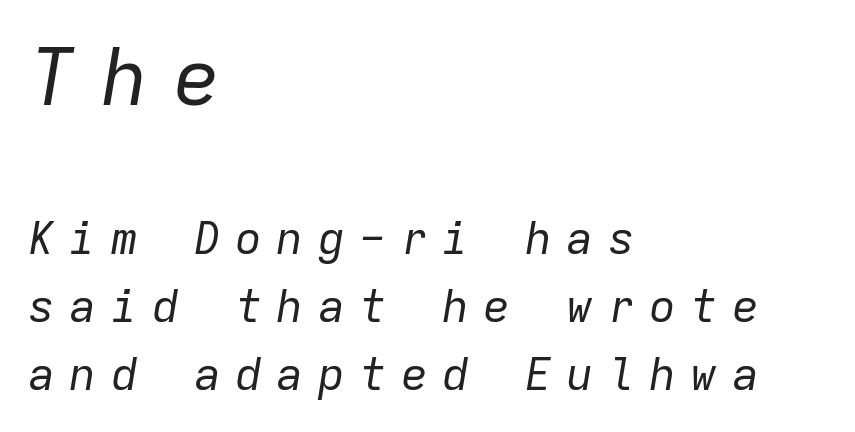
The tracking reads as deliberately expanded to a designer's eye. The axis of the letterforms is tilted away from vertical. A light-to-regular cut is what we see here. One-word summary of the alignment: left. Regarding leading, the lines here are spaced in the standard way.
